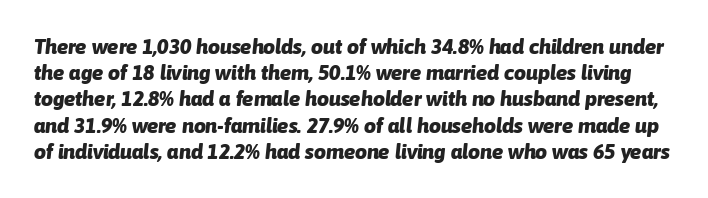
Clear beneath every line of the passage. Notice how the stems are inclined rather than vertical — that's the hallmark of italics. Look at the tracking — it's just the regular setting, nothing added. Look at the stroke-to-counter ratio: heavy, a bold. Vertical spacing — default.
